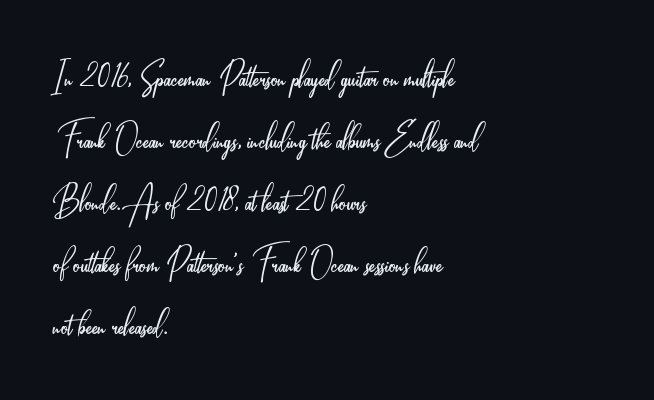
Q: Is the text bold? A: No.
Q: Is the text italic (slanted)? A: Yes.
Q: Is the typeface a serif or a sans-serif typeface? A: Sans-serif.
Q: Is the text underlined? A: No.
Q: How is the paragraph aligned? A: Left-aligned.
Q: Is the spacing between letters normal or unusually wide? A: Normal.
Q: Is the spacing between lines tight, normal or loose? A: Normal.
Q: Width (condensed, normal, or wide)? A: Condensed.
Q: Stroke contrast? A: Low.
Q: x-height? A: Small.
Q: Monospaced? A: No.
